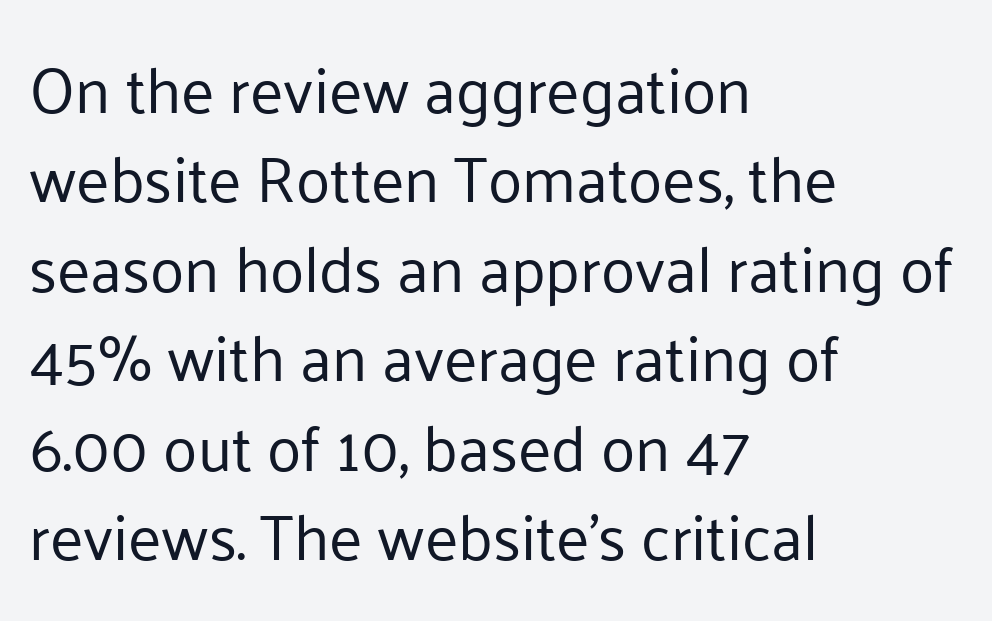
The image shows 63 px regular-weight sans-serif type, upright; set left-aligned, normal line spacing (1.42x), normal letter spacing, not underlined; low stroke contrast and a medium x-height.
